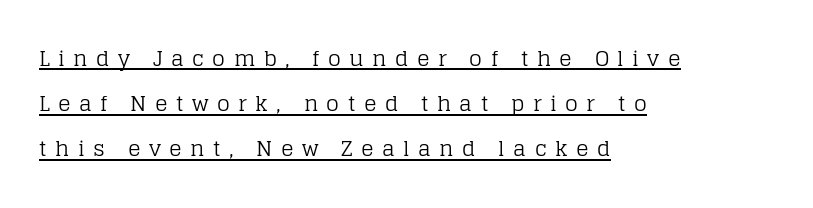
{"italic": "no", "bold": "no", "underline": "yes", "align": "left", "line_spacing": "loose", "line_spacing_ratio": 2.15, "letter_spacing": "wide", "letter_spacing_em": 0.4, "glyph_px": 21}
